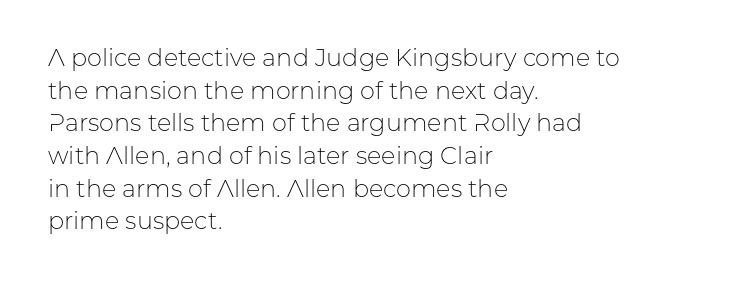
Q: Is the text bold? A: No.
Q: Is the text italic (slanted)? A: No, it is upright.
Q: Is the text underlined? A: No.
Q: How is the paragraph aligned? A: Left-aligned.
Q: Is the spacing between letters normal or unusually wide? A: Normal.
Q: Is the spacing between lines tight, normal or loose? A: Normal.
